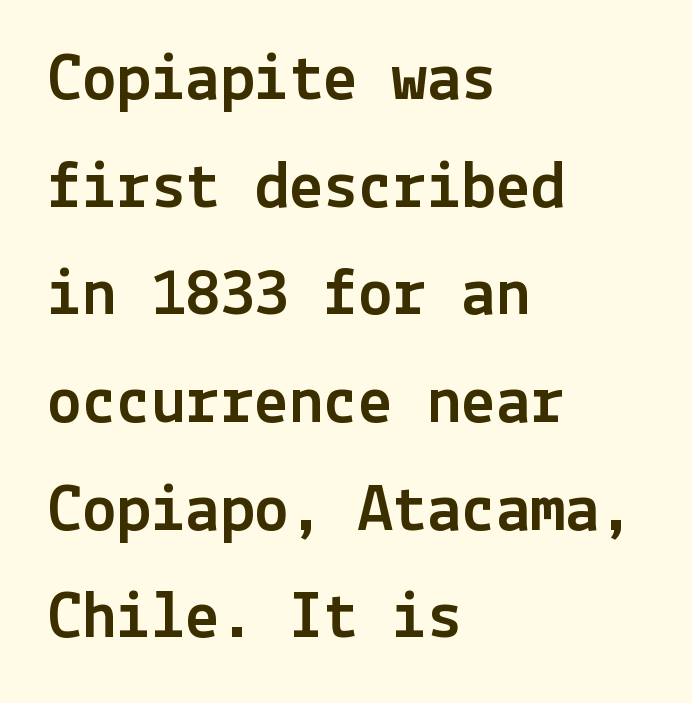
{"serif": "no", "italic": "no", "width": "normal", "x_height": "medium", "underline": "no", "align": "left", "line_spacing": "normal", "line_spacing_ratio": 1.56, "letter_spacing": "normal", "letter_spacing_em": 0.0, "glyph_px": 69}
